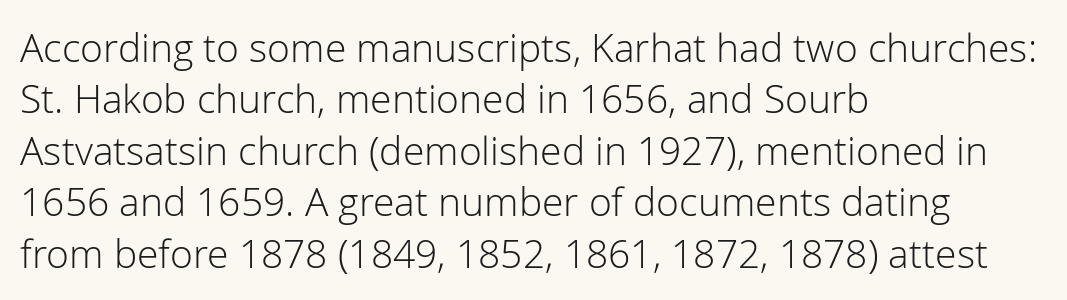
{"serif": "no", "italic": "no", "bold": "no", "weight": "light", "width": "normal", "stroke_contrast": "low", "x_height": "medium", "monospaced": "no", "underline": "no", "align": "left", "line_spacing": "normal", "line_spacing_ratio": 1.32, "letter_spacing": "normal", "letter_spacing_em": 0.0, "glyph_px": 39}
